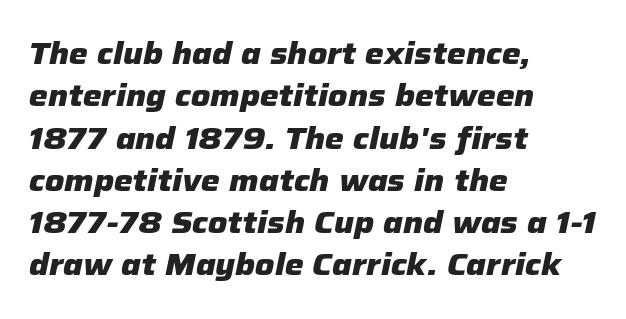
The image shows 30 px heavy type, italic (leaning right); set left-aligned, normal line spacing (1.41x), normal letter spacing, not underlined; low stroke contrast and a medium x-height.
